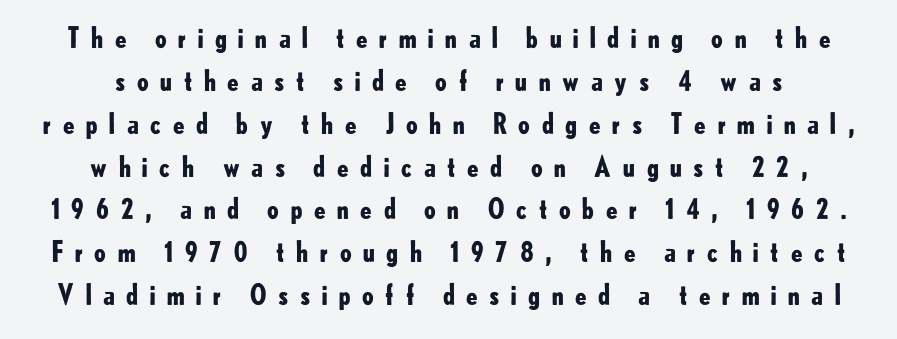
Heavy, bold letterforms. The specimen reads as upright at a glance. Nope, no serifs anywhere on these letters. Underline: absent. These lines sit exactly where default settings would place them.
